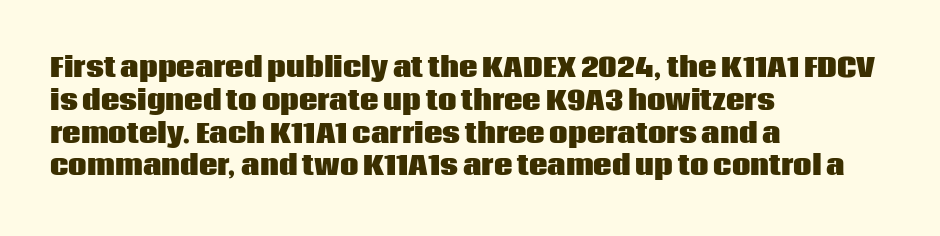
{"italic": "no", "bold": "yes", "underline": "no", "align": "left", "line_spacing": "normal", "line_spacing_ratio": 1.26, "letter_spacing": "normal", "letter_spacing_em": 0.0, "glyph_px": 26}
